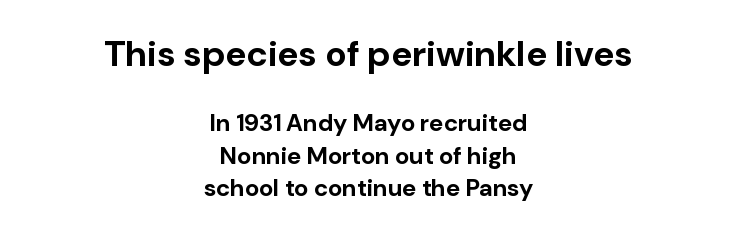
The image shows 36 px bold sans-serif type, upright; set centered, normal line spacing (1.35x), normal letter spacing, not underlined; the first (top) block is 1.5x larger; low stroke contrast and a medium x-height.
